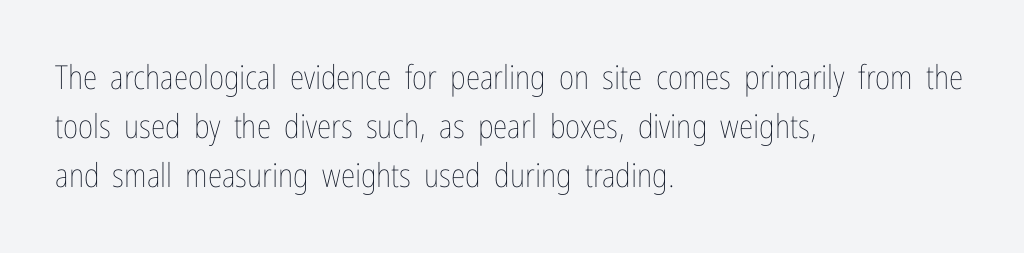
Compared with typical body copy, the letter spacing here is the same. This sample has the flowing, uneven cadence of proportional lettering. A classic flush-left, rag-right setting is used for this passage. No letter is thick-stroked: the sample isn't bold. The vertical gap from one line to the next is medium. A typesetter would mark this as roman, not italic.
